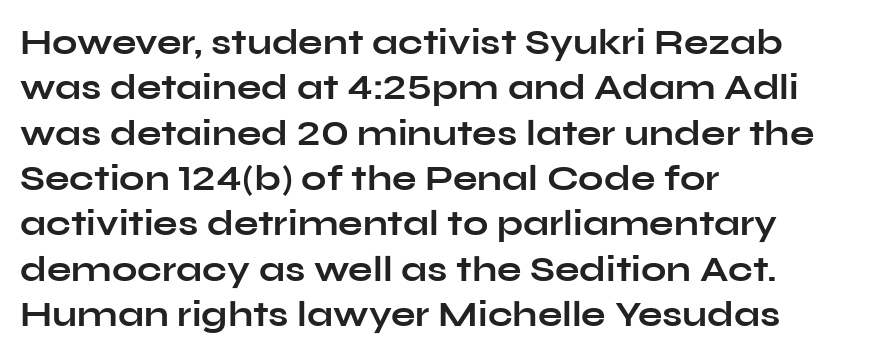
Italic: no, the glyphs are upright roman. On the weight axis this lands at bold, roughly 700. Vertical spacing — default. Teacher's note: observe the even left margin — that is flush-left alignment.
